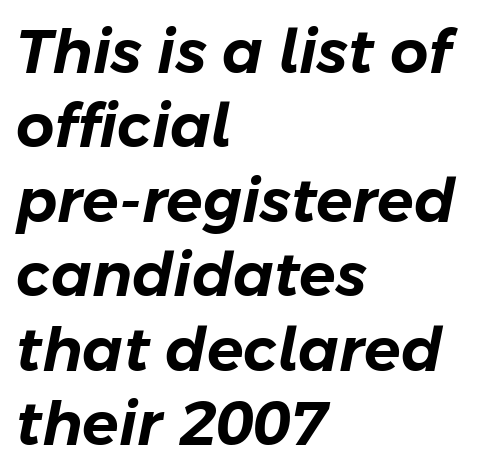
{"italic": "yes", "lean": "right", "slant_degrees": 11, "width": "normal", "stroke_contrast": "low", "x_height": "medium", "monospaced": "no", "underline": "no", "align": "left", "line_spacing_ratio": 1.24, "letter_spacing": "normal", "letter_spacing_em": 0.0, "glyph_px": 60}
